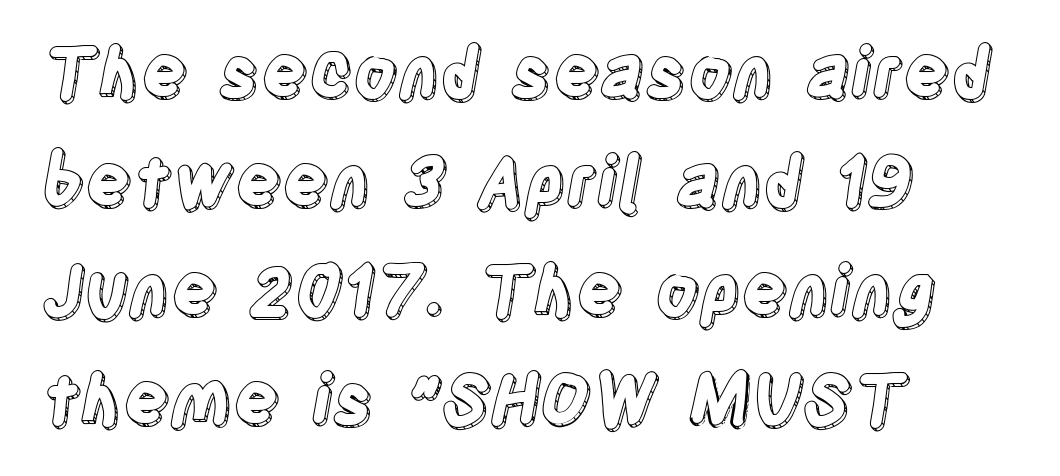
The image shows 69 px condensed type; set left-aligned, normal line spacing (1.58x), normal letter spacing, not underlined; a large x-height.
